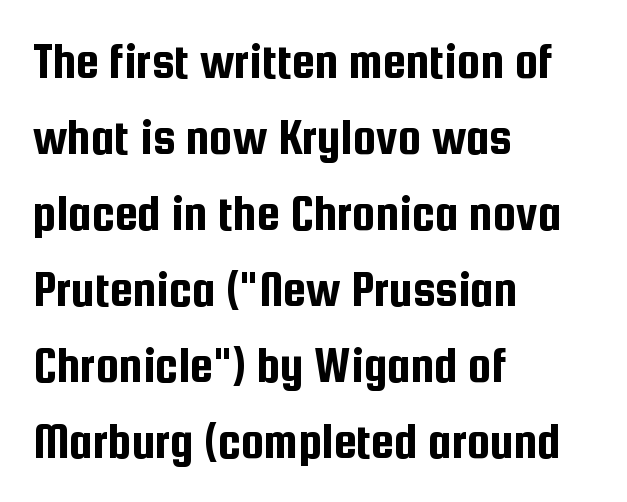
{"serif": "no", "italic": "no", "width": "condensed", "stroke_contrast": "low", "x_height": "medium", "monospaced": "no", "underline": "no", "align": "left", "line_spacing": "normal", "line_spacing_ratio": 1.46, "letter_spacing": "normal", "letter_spacing_em": 0.0, "glyph_px": 52}
